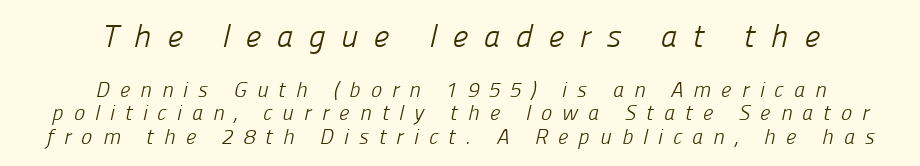
Q: Is the text bold? A: No.
Q: Is the typeface a serif or a sans-serif typeface? A: Sans-serif.
Q: Is the text underlined? A: No.
Q: How is the paragraph aligned? A: Centered.
Q: Is the spacing between letters normal or unusually wide? A: Unusually wide.
Q: Is the spacing between lines tight, normal or loose? A: Tight.
Q: Which block of text is set in a larger size, the first (top) or the second (bottom)? A: The first (top) one.
Q: Width (condensed, normal, or wide)? A: Normal.
Q: Stroke contrast? A: Low.
Q: x-height? A: Medium.
Q: Monospaced? A: No.
